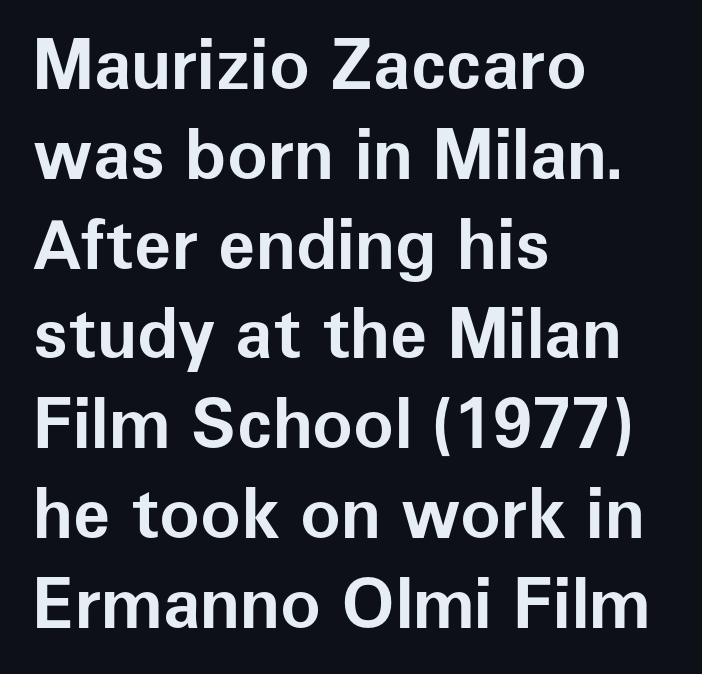
The image shows 68 px bold sans-serif type, upright; set left-aligned, normal line spacing (1.32x), normal letter spacing, not underlined; low stroke contrast and a medium x-height.
